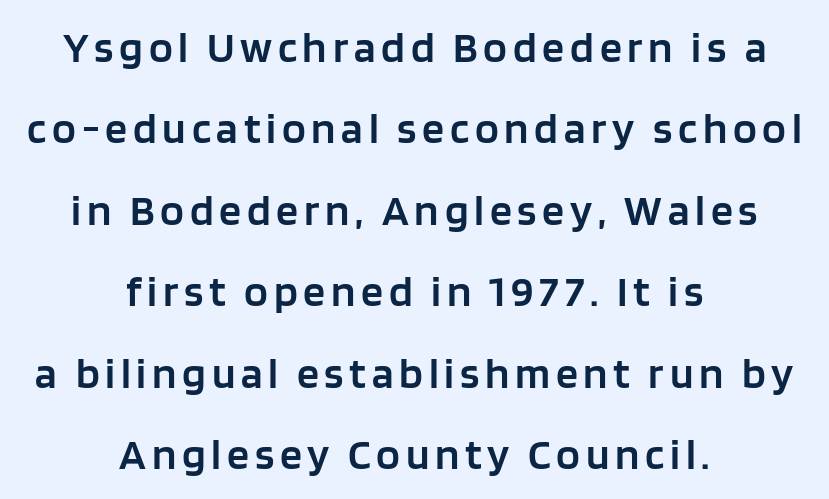
{"serif": "no", "italic": "no", "bold": "semi", "weight": "semibold", "width": "normal", "stroke_contrast": "low", "x_height": "large", "monospaced": "no", "underline": "no", "align": "center", "line_spacing_ratio": 1.85, "glyph_px": 44}
